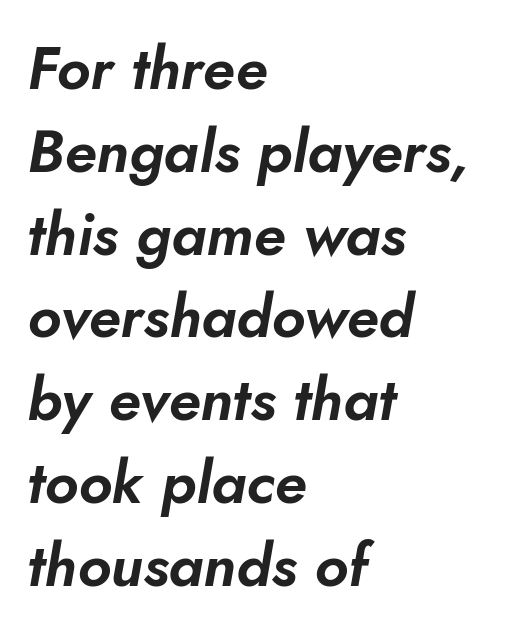
{"italic": "yes", "lean": "right", "slant_degrees": 10, "width": "normal", "stroke_contrast": "low", "x_height": "small", "monospaced": "no", "underline": "no", "align": "left", "line_spacing": "normal", "line_spacing_ratio": 1.38, "letter_spacing": "normal", "letter_spacing_em": 0.0, "glyph_px": 60}
